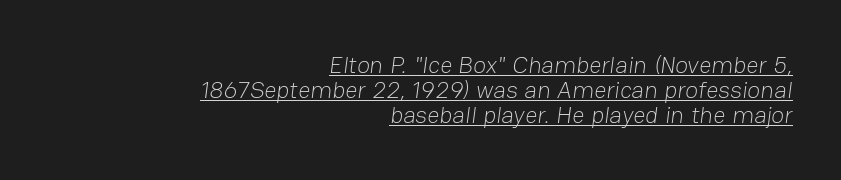
{"bold": "no", "underline": "yes", "align": "right", "line_spacing": "tight", "line_spacing_ratio": 1.04, "letter_spacing": "normal", "letter_spacing_em": 0.0, "glyph_px": 24}
